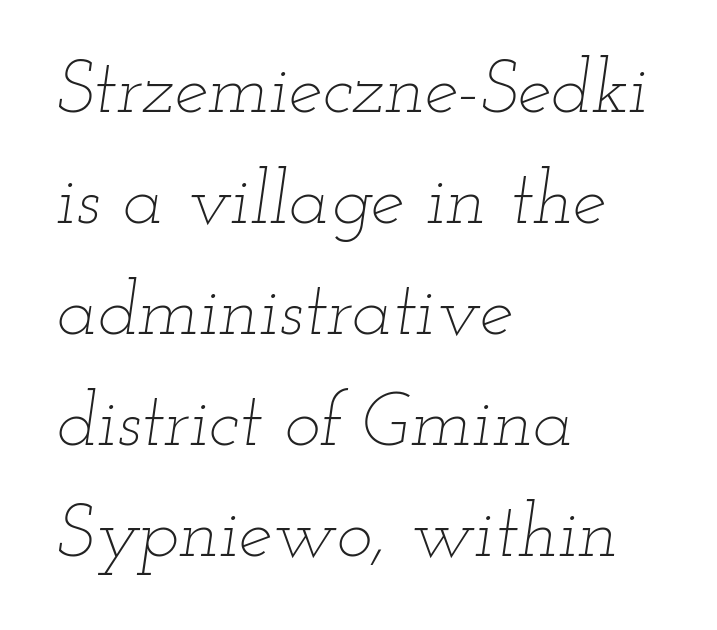
{"italic": "yes", "lean": "right", "slant_degrees": 12, "bold": "no", "weight": "thin", "width": "wide", "stroke_contrast": "low", "x_height": "small", "monospaced": "no", "underline": "no", "align": "left", "line_spacing": "normal", "line_spacing_ratio": 1.46, "letter_spacing": "normal", "letter_spacing_em": 0.0, "glyph_px": 76}
